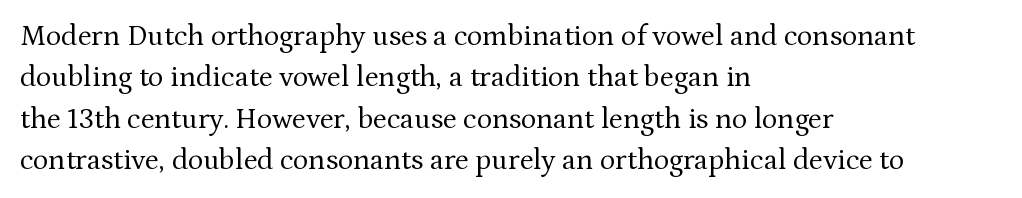
Interline gaps are of average width in this sample. Each letter keeps its own natural width here, so spacing adapts to shape. Underlining? Definitely not there. All the whitespace from short lines collects on the right.
